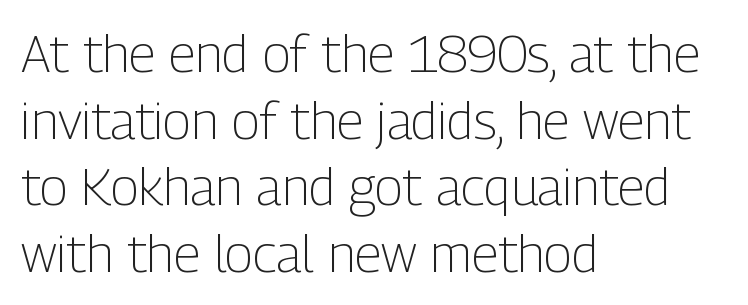
The image shows 52 px light, condensed sans-serif type, upright; set left-aligned, normal line spacing (1.28x), normal letter spacing, not underlined; low stroke contrast and a medium x-height.
